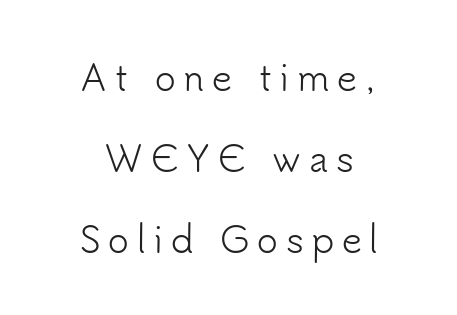
{"serif": "no", "italic": "no", "bold": "no", "weight": "light", "width": "normal", "stroke_contrast": "low", "x_height": "small", "monospaced": "no", "underline": "no", "align": "center", "line_spacing": "loose", "line_spacing_ratio": 2.32, "letter_spacing": "wide", "letter_spacing_em": 0.22, "glyph_px": 35}
